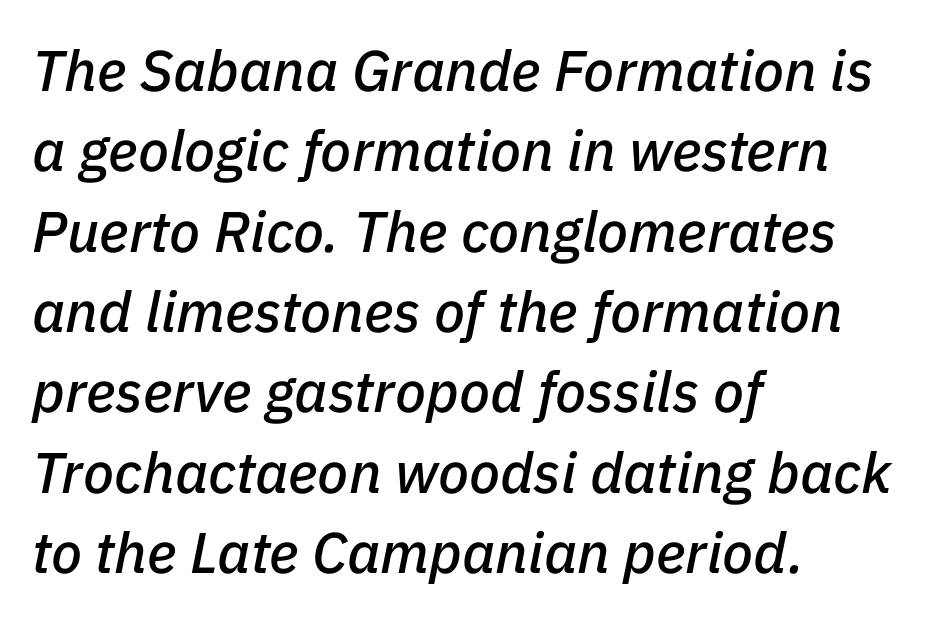
Q: Is the text italic (slanted)? A: Yes, it leans right by about 11 degrees.
Q: Is the text underlined? A: No.
Q: How is the paragraph aligned? A: Left-aligned.
Q: Is the spacing between letters normal or unusually wide? A: Normal.
Q: Is the spacing between lines tight, normal or loose? A: Normal.
Q: Width (condensed, normal, or wide)? A: Normal.
Q: Stroke contrast? A: Low.
Q: x-height? A: Medium.
Q: Monospaced? A: No.
